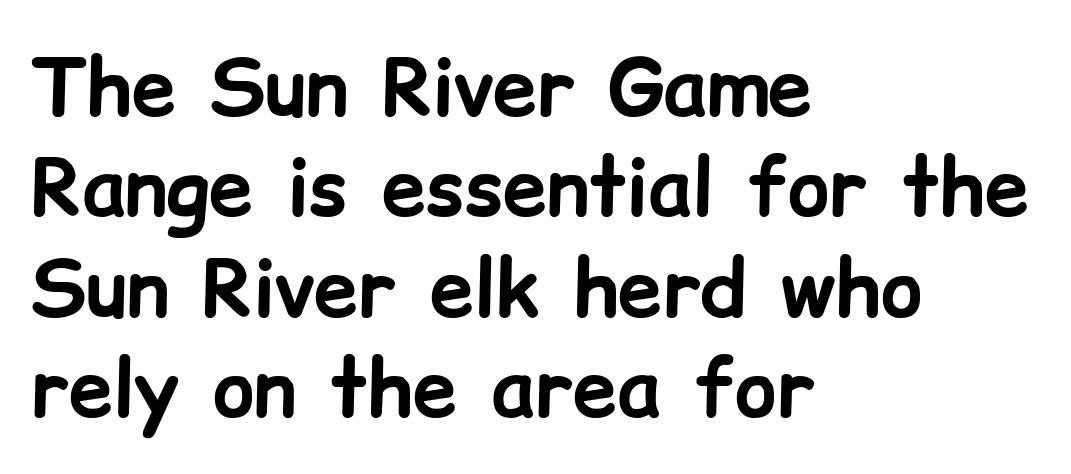
The image shows 79 px bold sans-serif type, upright; set left-aligned, normal line spacing (1.27x), normal letter spacing, not underlined; low stroke contrast and a medium x-height.
